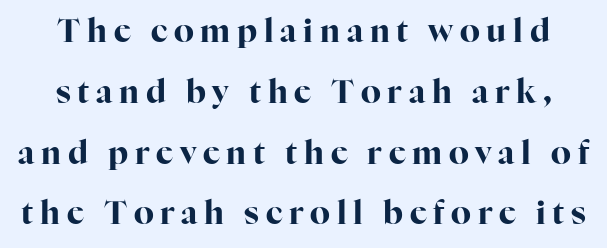
Q: Is the text bold? A: Yes.
Q: Is the text italic (slanted)? A: No, it is upright.
Q: Is the typeface a serif or a sans-serif typeface? A: Serif.
Q: Is the text underlined? A: No.
Q: Is the spacing between letters normal or unusually wide? A: Unusually wide.
Q: Is the spacing between lines tight, normal or loose? A: Loose.
Q: Width (condensed, normal, or wide)? A: Normal.
Q: Stroke contrast? A: High.
Q: x-height? A: Medium.
Q: Monospaced? A: No.
